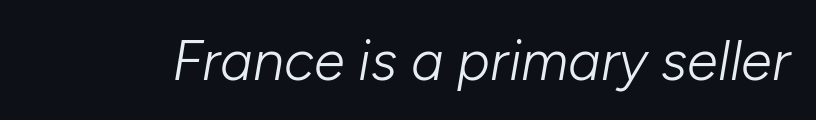
Spacing verdict: proportional, widths tailored to each character. Bare-footed words on every line. Observe the ordinary spacing: letters are neighbours, not strangers. The passage shown is not bold in any degree. Would a proofreader flag this as italicized? Yes.
